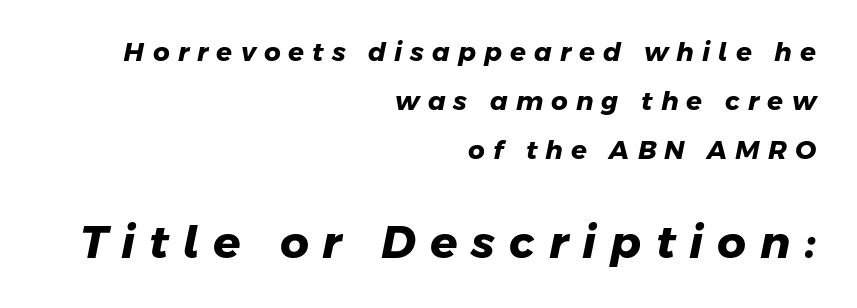
The image shows 45 px heavy sans-serif type; set right-aligned, line spacing 1.88x, unusually wide letter spacing (+0.31 em), not underlined; the second (bottom) block is 1.73x larger; low stroke contrast and a medium x-height.
